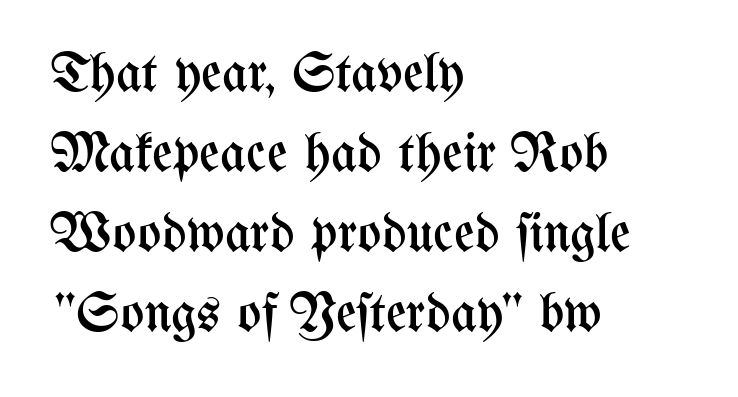
{"italic": "no", "bold": "no", "weight": "regular", "width": "condensed", "stroke_contrast": "medium", "x_height": "medium", "monospaced": "no", "underline": "no", "align": "left", "line_spacing": "normal", "line_spacing_ratio": 1.43, "letter_spacing": "normal", "letter_spacing_em": 0.0, "glyph_px": 56}
